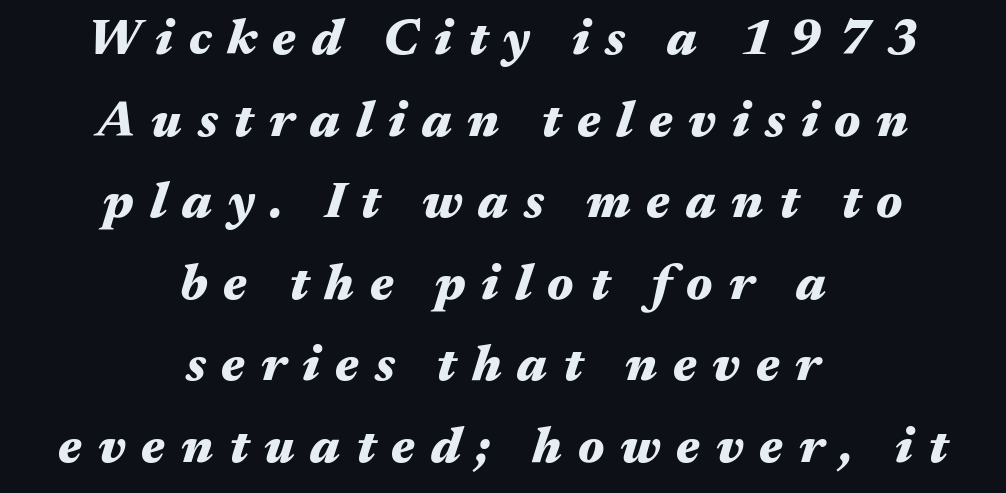
The image shows 51 px heavy, wide type, italic (leaning right); set centered, normal line spacing (1.6x), unusually wide letter spacing (+0.31 em), not underlined; medium stroke contrast and a medium x-height.
